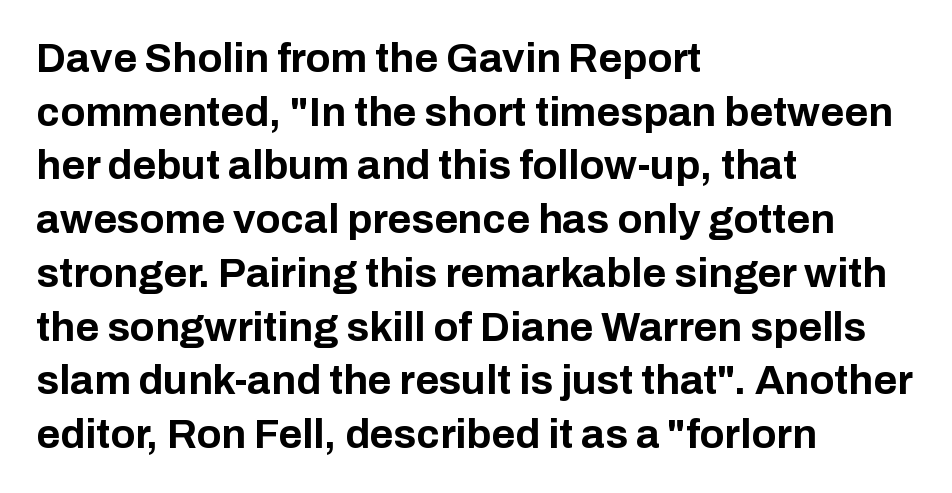
The image shows 41 px bold sans-serif type, upright; set left-aligned, normal line spacing (1.31x), normal letter spacing, not underlined; low stroke contrast and a medium x-height.
